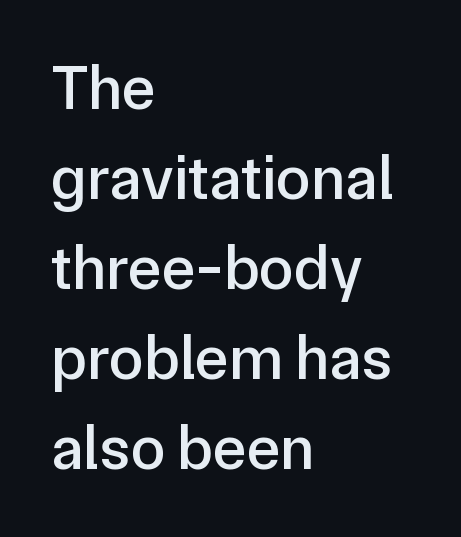
Q: Is the text italic (slanted)? A: No, it is upright.
Q: Is the typeface a serif or a sans-serif typeface? A: Sans-serif.
Q: Is the text underlined? A: No.
Q: How is the paragraph aligned? A: Left-aligned.
Q: Is the spacing between letters normal or unusually wide? A: Normal.
Q: Is the spacing between lines tight, normal or loose? A: Normal.
Q: Width (condensed, normal, or wide)? A: Normal.
Q: Stroke contrast? A: Low.
Q: x-height? A: Medium.
Q: Monospaced? A: No.
